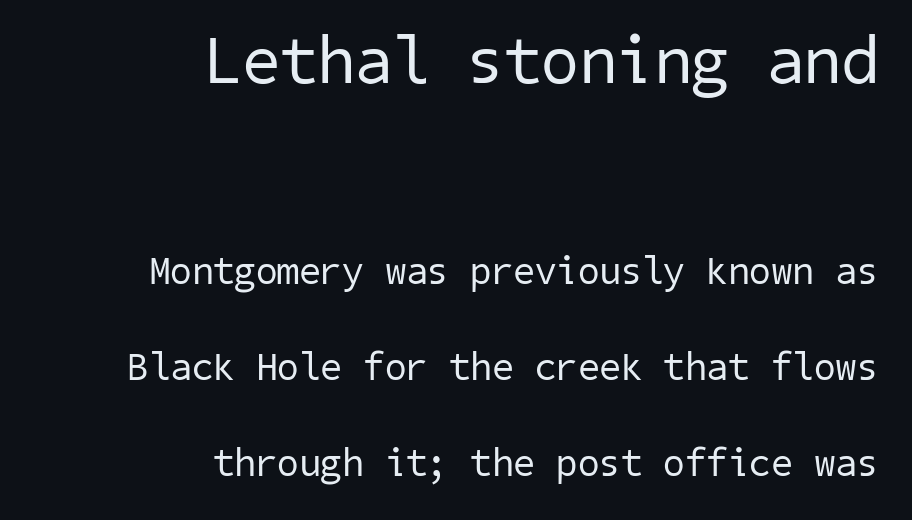
Q: Is the text bold? A: No.
Q: Is the typeface a serif or a sans-serif typeface? A: Sans-serif.
Q: Is the text underlined? A: No.
Q: How is the paragraph aligned? A: Right-aligned.
Q: Is the spacing between letters normal or unusually wide? A: Normal.
Q: Is the spacing between lines tight, normal or loose? A: Loose.
Q: Which block of text is set in a larger size, the first (top) or the second (bottom)? A: The first (top) one.
Q: Width (condensed, normal, or wide)? A: Normal.
Q: Stroke contrast? A: Low.
Q: x-height? A: Medium.
